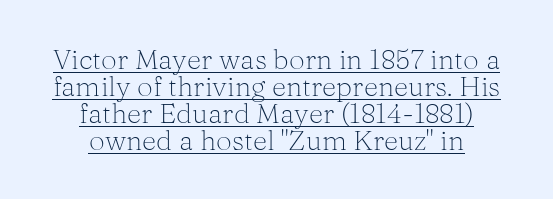
{"serif": "yes", "italic": "no", "bold": "no", "weight": "light", "width": "normal", "stroke_contrast": "medium", "x_height": "medium", "monospaced": "no", "underline": "yes", "align": "center", "line_spacing": "tight", "line_spacing_ratio": 0.96, "letter_spacing": "normal", "letter_spacing_em": 0.0, "glyph_px": 28}
